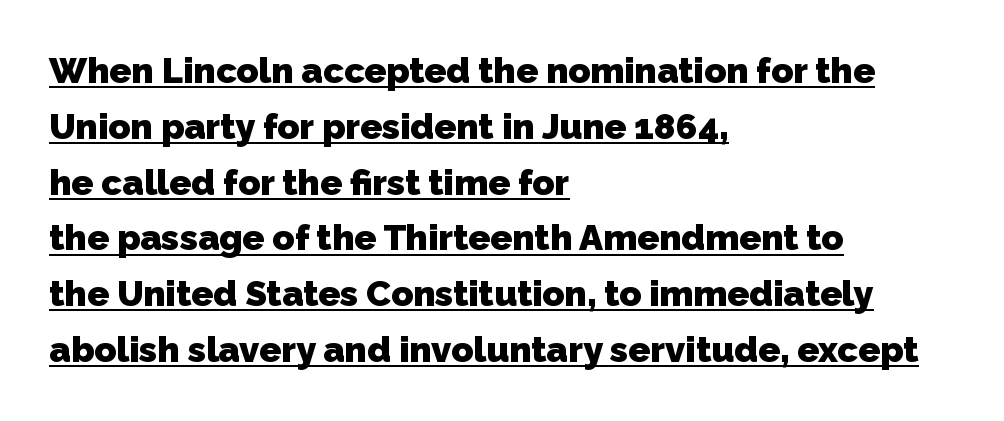
Q: Is the text bold? A: Yes.
Q: Is the typeface a serif or a sans-serif typeface? A: Sans-serif.
Q: Is the text underlined? A: Yes.
Q: How is the paragraph aligned? A: Left-aligned.
Q: Is the spacing between letters normal or unusually wide? A: Normal.
Q: Is the spacing between lines tight, normal or loose? A: Normal.
Q: Width (condensed, normal, or wide)? A: Normal.
Q: Stroke contrast? A: Low.
Q: x-height? A: Medium.
Q: Monospaced? A: No.
